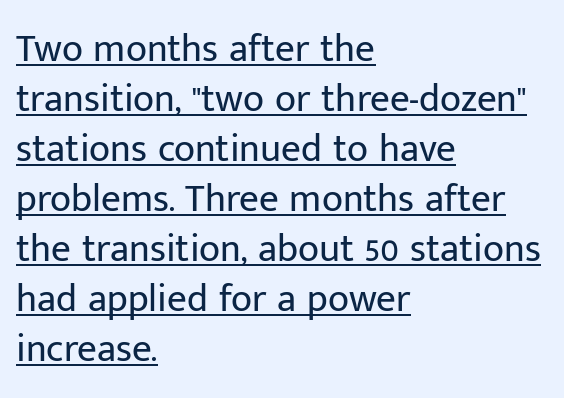
Ordinary non-slanted type is in use. Heft: none added — not bold. Emphasis is given by a line drawn under the lettering. Think of a printed novel: that variable character pitch is what you see here.
